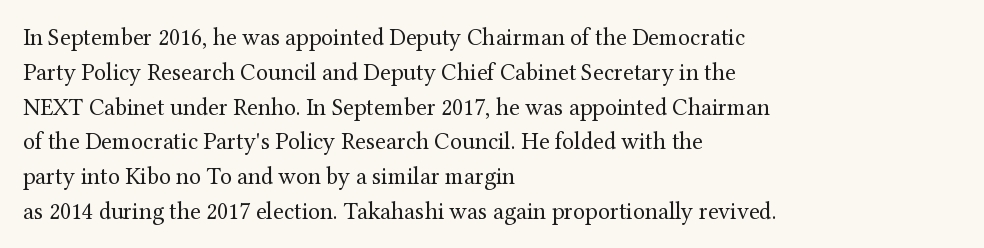
Q: Is the text bold? A: No.
Q: Is the text italic (slanted)? A: No, it is upright.
Q: Is the text underlined? A: No.
Q: How is the paragraph aligned? A: Left-aligned.
Q: Is the spacing between letters normal or unusually wide? A: Normal.
Q: Is the spacing between lines tight, normal or loose? A: Normal.
